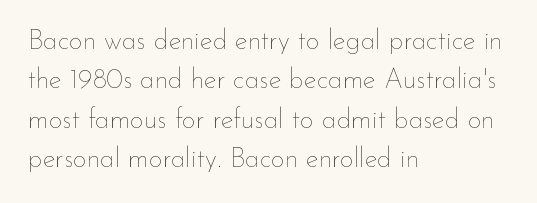
{"italic": "no", "bold": "no", "underline": "no", "align": "left", "line_spacing": "normal", "line_spacing_ratio": 1.46, "letter_spacing": "normal", "letter_spacing_em": 0.0, "glyph_px": 27}
